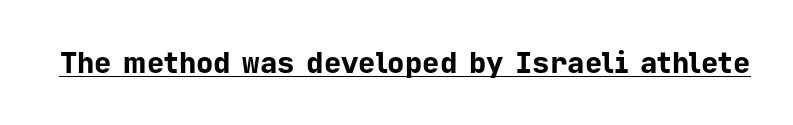
{"serif": "no", "italic": "no", "bold": "yes", "weight": "bold", "width": "normal", "stroke_contrast": "low", "x_height": "medium", "monospaced": "yes", "underline": "yes", "letter_spacing": "normal", "letter_spacing_em": 0.0, "glyph_px": 29}
